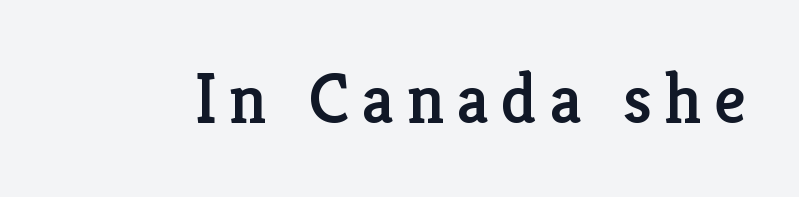
Q: Is the text italic (slanted)? A: No, it is upright.
Q: Is the typeface a serif or a sans-serif typeface? A: Serif.
Q: Is the text underlined? A: No.
Q: Width (condensed, normal, or wide)? A: Normal.
Q: Stroke contrast? A: Low.
Q: x-height? A: Medium.
Q: Monospaced? A: No.
